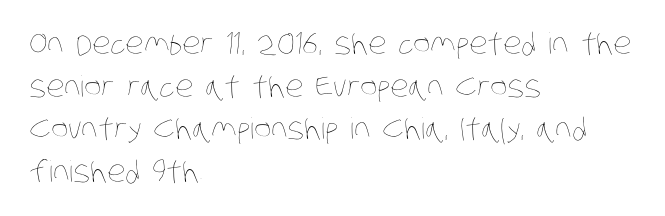
These lines keep a tight, regular rhythm from letter to letter. Does the leading feel generous? No, just average. Weight: not bold — regular or lighter. Each letter keeps its own natural width here, so spacing adapts to shape.
